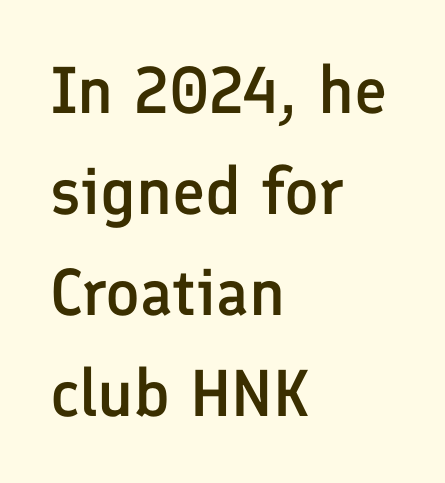
The image shows 66 px semibold sans-serif type, upright; set left-aligned, normal line spacing (1.53x), normal letter spacing, not underlined; low stroke contrast and a medium x-height.
